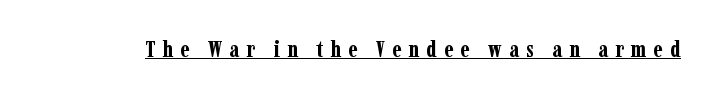
The specimen includes a rule beneath the text block's lines. The lettering stays uniformly vertical, giving the passage a roman look. Observe the wide spacing: letters keep a clear distance from each other. You'd pick this weight for a headline — it's a proper bold.
